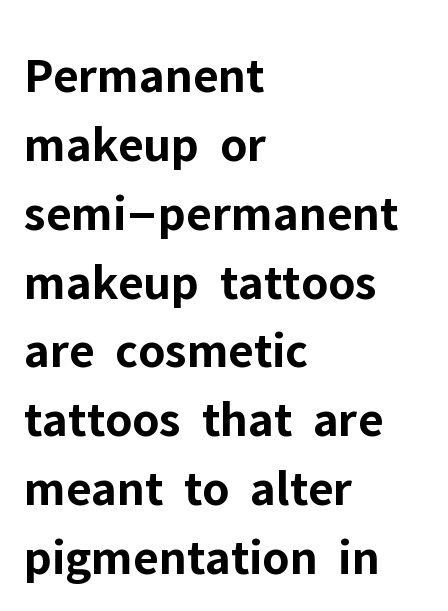
Q: Is the text bold? A: Yes.
Q: Is the text italic (slanted)? A: No, it is upright.
Q: Is the typeface a serif or a sans-serif typeface? A: Sans-serif.
Q: Is the text underlined? A: No.
Q: How is the paragraph aligned? A: Left-aligned.
Q: Is the spacing between letters normal or unusually wide? A: Normal.
Q: Is the spacing between lines tight, normal or loose? A: Normal.
Q: Width (condensed, normal, or wide)? A: Normal.
Q: Stroke contrast? A: Low.
Q: x-height? A: Medium.
Q: Monospaced? A: No.
